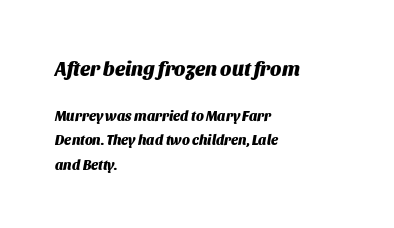
The image shows 20 px bold type, italic (leaning right); set left-aligned, line spacing 1.74x, normal letter spacing, not underlined; the first (top) block is 1.43x larger.
